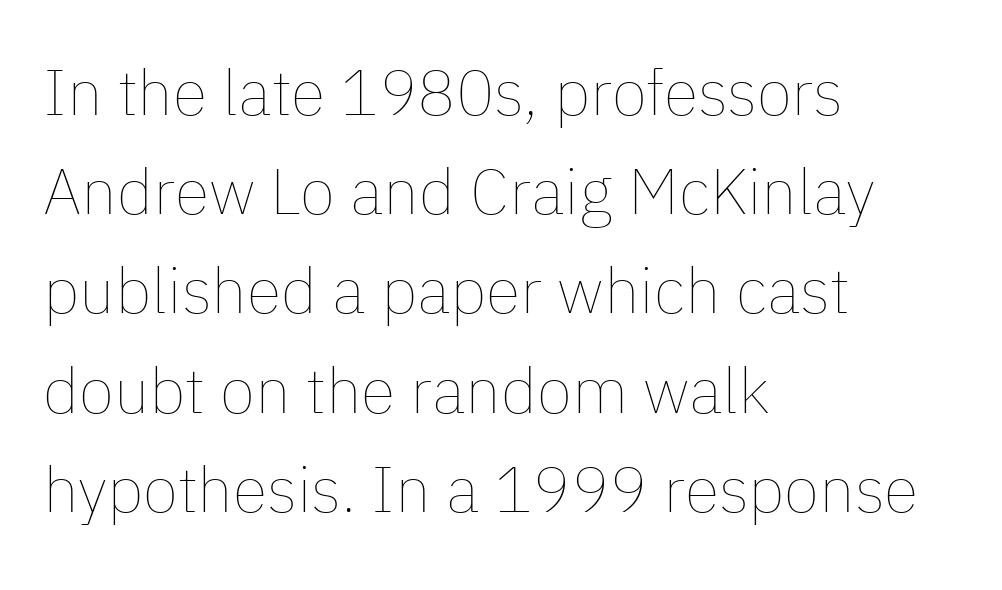
Q: Is the text bold? A: No.
Q: Is the text italic (slanted)? A: No, it is upright.
Q: Is the text underlined? A: No.
Q: How is the paragraph aligned? A: Left-aligned.
Q: Is the spacing between letters normal or unusually wide? A: Normal.
Q: Is the spacing between lines tight, normal or loose? A: Normal.
Q: Width (condensed, normal, or wide)? A: Normal.
Q: Stroke contrast? A: Low.
Q: x-height? A: Medium.
Q: Monospaced? A: No.
